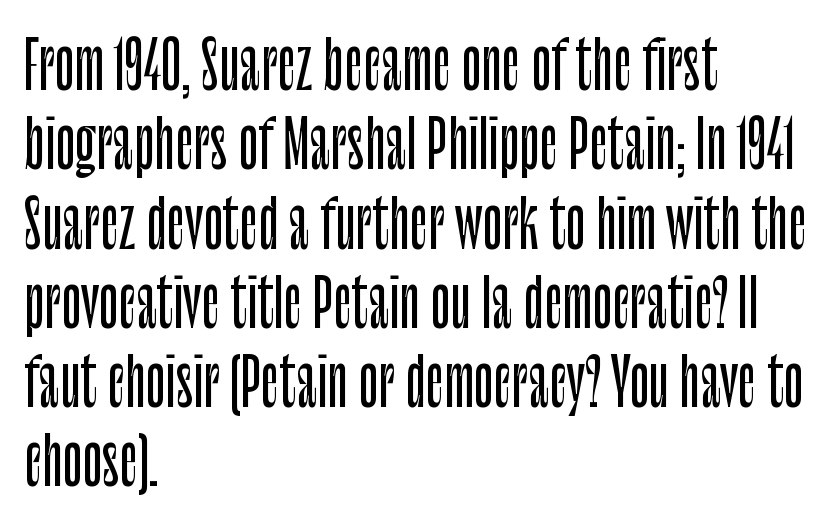
{"serif": "no", "italic": "no", "width": "condensed", "stroke_contrast": "low", "x_height": "large", "monospaced": "no", "underline": "no", "align": "left", "line_spacing_ratio": 1.22, "letter_spacing": "normal", "letter_spacing_em": 0.0, "glyph_px": 65}
